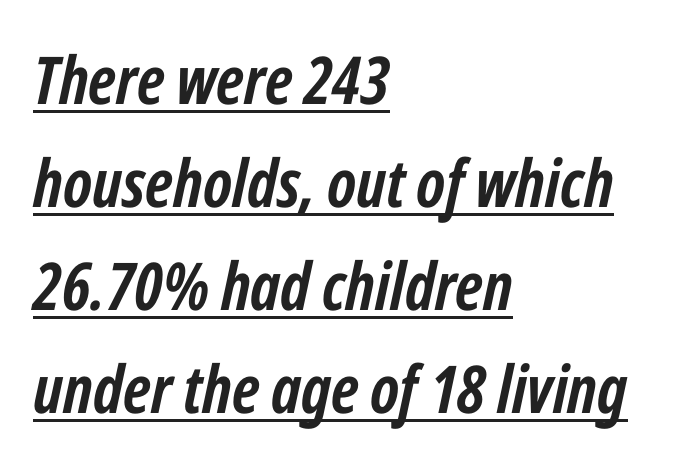
The image shows 66 px semibold, condensed type, italic (leaning right); set left-aligned, normal line spacing (1.56x), normal letter spacing, underlined; low stroke contrast and a medium x-height.
